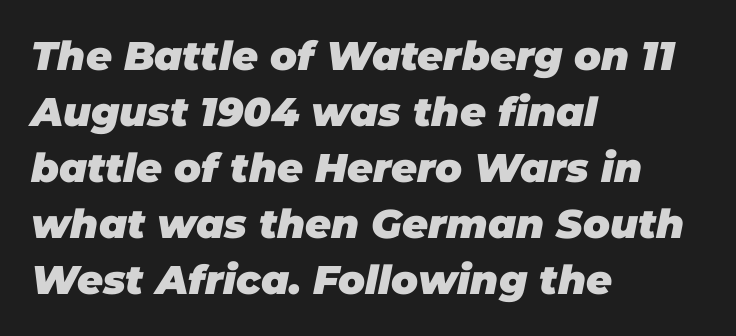
{"italic": "yes", "lean": "right", "slant_degrees": 11, "bold": "yes", "weight": "heavy", "width": "normal", "stroke_contrast": "low", "x_height": "large", "monospaced": "no", "underline": "no", "align": "left", "line_spacing": "normal", "line_spacing_ratio": 1.4, "letter_spacing": "normal", "letter_spacing_em": 0.0, "glyph_px": 40}
